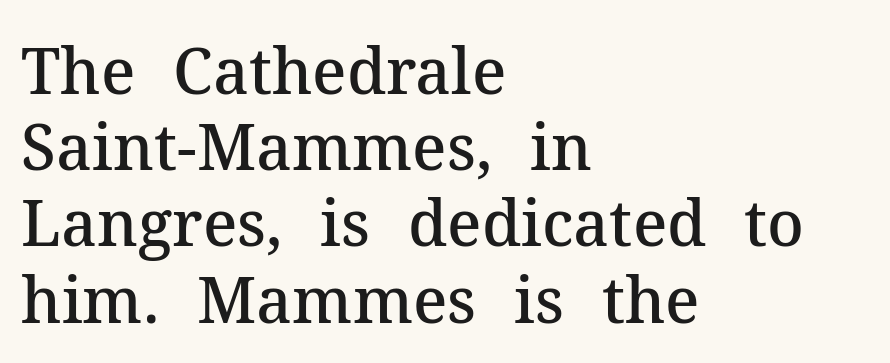
Q: Is the text bold? A: Semi-bold.
Q: Is the text italic (slanted)? A: No, it is upright.
Q: Is the typeface a serif or a sans-serif typeface? A: Serif.
Q: Is the text underlined? A: No.
Q: How is the paragraph aligned? A: Left-aligned.
Q: Is the spacing between letters normal or unusually wide? A: Normal.
Q: Width (condensed, normal, or wide)? A: Normal.
Q: Stroke contrast? A: Medium.
Q: x-height? A: Medium.
Q: Monospaced? A: No.
